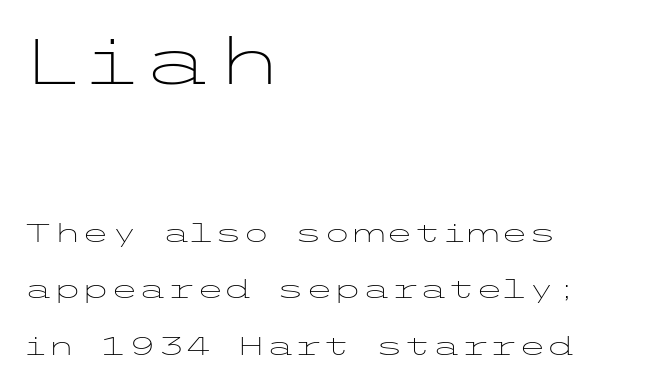
Q: Is the text bold? A: No.
Q: Is the text italic (slanted)? A: No, it is upright.
Q: Is the typeface a serif or a sans-serif typeface? A: Sans-serif.
Q: Is the text underlined? A: No.
Q: How is the paragraph aligned? A: Left-aligned.
Q: Is the spacing between letters normal or unusually wide? A: Normal.
Q: Is the spacing between lines tight, normal or loose? A: Loose.
Q: Which block of text is set in a larger size, the first (top) or the second (bottom)? A: The first (top) one.
Q: Width (condensed, normal, or wide)? A: Wide.
Q: Stroke contrast? A: Low.
Q: x-height? A: Medium.
